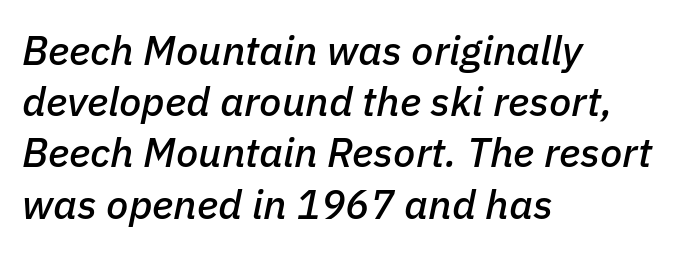
This block has exactly the height ordinary leading produces. Characters are canted at an angle relative to the baseline's perpendicular. The letters sit at their default tracking, neither squeezed nor spread. The specimen omits any rule beneath the text block's lines. A typesetter would call this proportional, since set widths differ per character.
